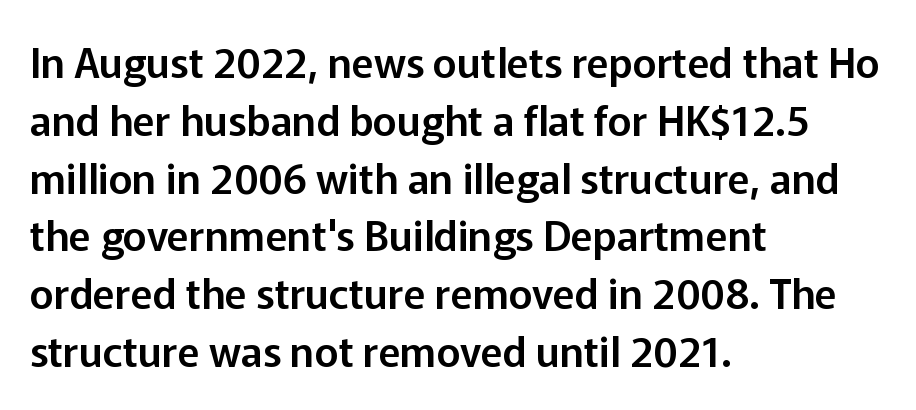
{"serif": "no", "italic": "no", "width": "normal", "stroke_contrast": "low", "x_height": "medium", "monospaced": "no", "underline": "no", "align": "left", "line_spacing": "normal", "line_spacing_ratio": 1.41, "letter_spacing": "normal", "letter_spacing_em": 0.0, "glyph_px": 41}
